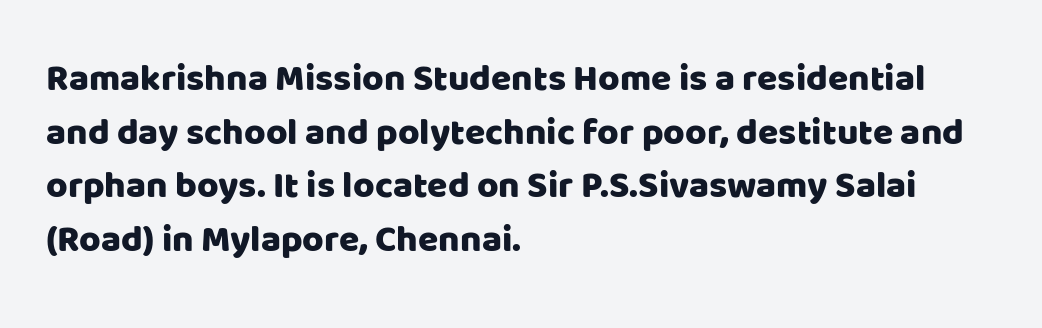
{"serif": "no", "italic": "no", "width": "normal", "stroke_contrast": "low", "x_height": "large", "monospaced": "no", "underline": "no", "align": "left", "line_spacing": "normal", "line_spacing_ratio": 1.45, "letter_spacing": "normal", "letter_spacing_em": 0.0, "glyph_px": 37}
